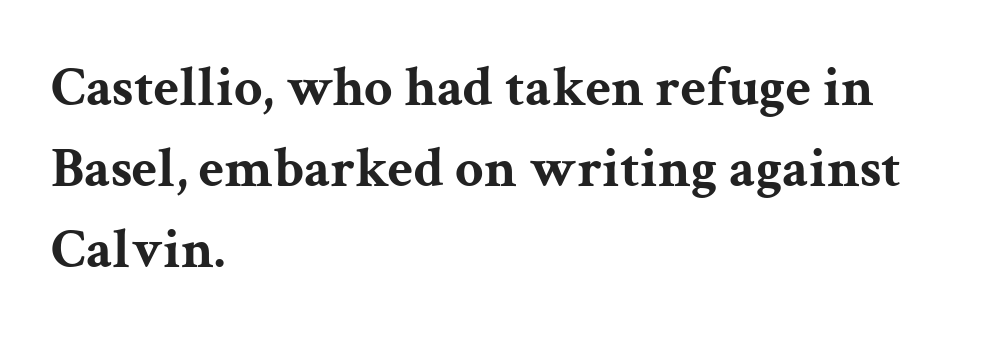
{"serif": "yes", "italic": "no", "bold": "yes", "weight": "bold", "width": "wide", "stroke_contrast": "medium", "x_height": "medium", "monospaced": "no", "underline": "no", "align": "left", "line_spacing": "normal", "line_spacing_ratio": 1.45, "letter_spacing": "normal", "letter_spacing_em": 0.0, "glyph_px": 56}
